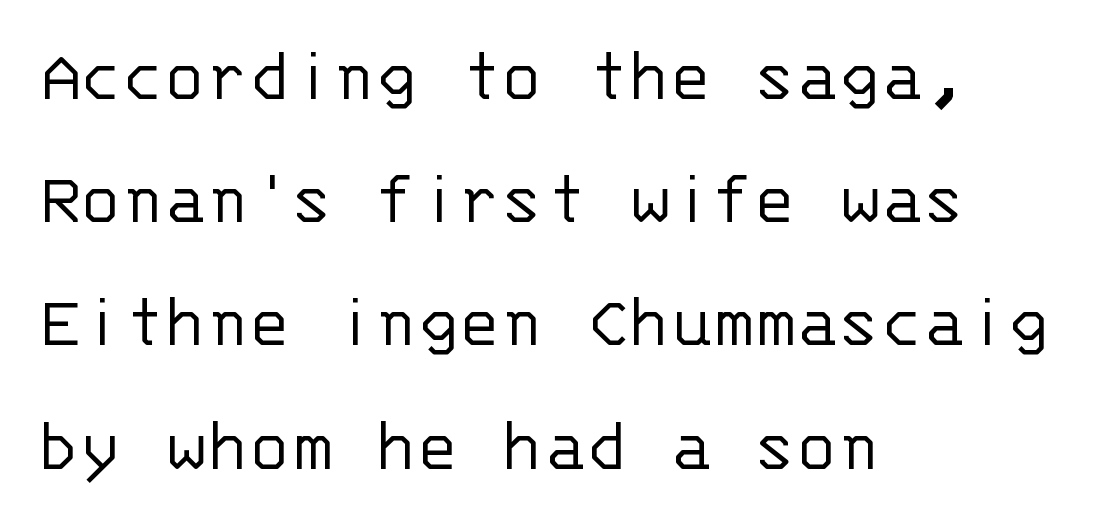
Q: Is the text bold? A: No.
Q: Is the text italic (slanted)? A: No, it is upright.
Q: Is the typeface a serif or a sans-serif typeface? A: Sans-serif.
Q: Is the text underlined? A: No.
Q: How is the paragraph aligned? A: Left-aligned.
Q: Is the spacing between letters normal or unusually wide? A: Normal.
Q: Is the spacing between lines tight, normal or loose? A: Normal.
Q: Width (condensed, normal, or wide)? A: Normal.
Q: Stroke contrast? A: Low.
Q: x-height? A: Large.
Q: Monospaced? A: Yes.
